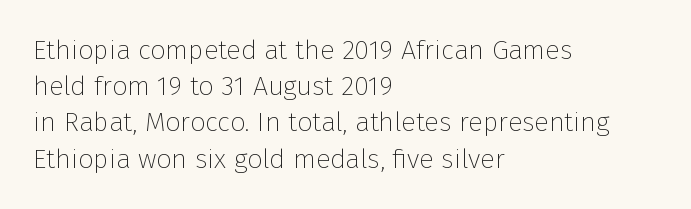
{"italic": "no", "bold": "no", "underline": "no", "align": "left", "line_spacing": "normal", "line_spacing_ratio": 1.34, "letter_spacing": "normal", "letter_spacing_em": 0.0, "glyph_px": 27}
